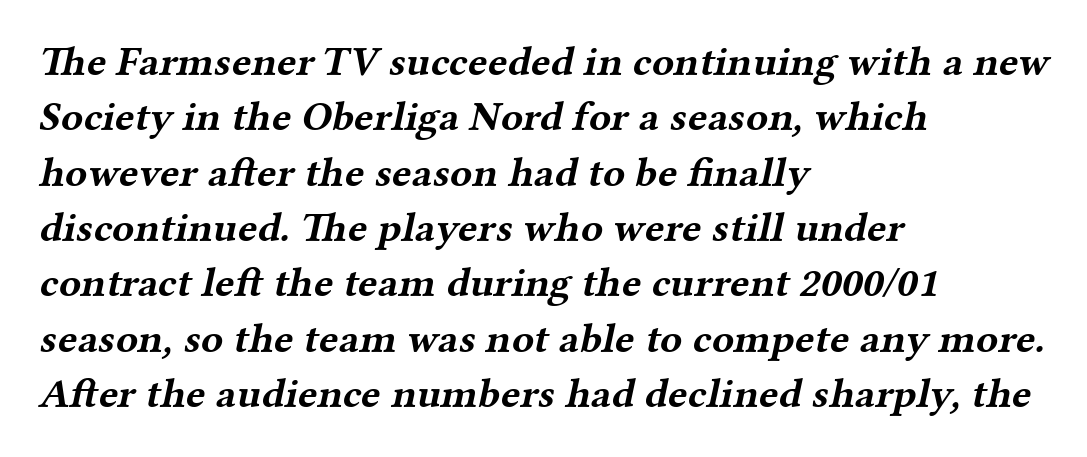
{"serif": "yes", "bold": "yes", "weight": "bold", "width": "wide", "stroke_contrast": "medium", "x_height": "medium", "monospaced": "no", "underline": "no", "align": "left", "line_spacing": "normal", "line_spacing_ratio": 1.35, "letter_spacing": "normal", "letter_spacing_em": 0.0, "glyph_px": 41}
